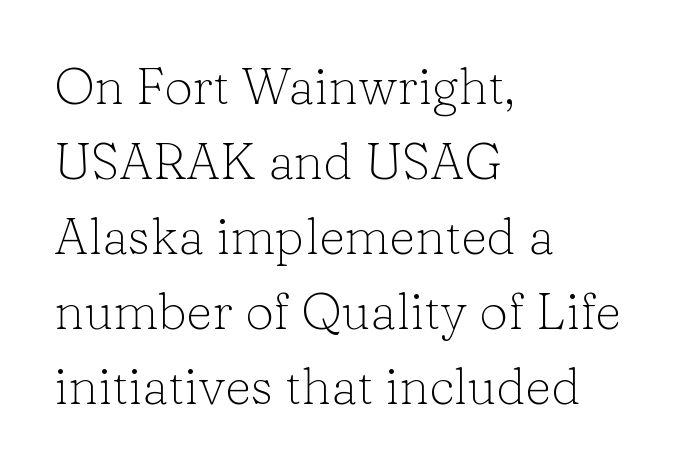
{"serif": "yes", "italic": "no", "bold": "no", "weight": "light", "width": "normal", "stroke_contrast": "low", "x_height": "medium", "monospaced": "no", "underline": "no", "align": "left", "line_spacing": "normal", "line_spacing_ratio": 1.47, "letter_spacing": "normal", "letter_spacing_em": 0.0, "glyph_px": 51}
